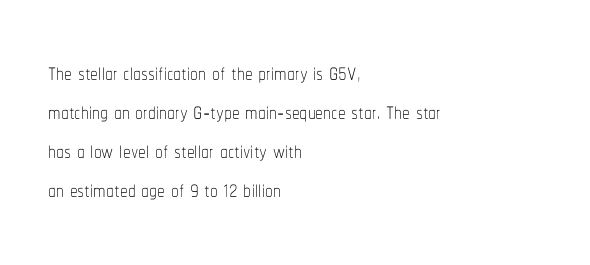
{"italic": "no", "bold": "no", "weight": "thin", "width": "condensed", "stroke_contrast": "low", "x_height": "medium", "monospaced": "no", "underline": "no", "align": "left", "line_spacing": "normal", "line_spacing_ratio": 1.26, "letter_spacing": "normal", "letter_spacing_em": 0.0, "glyph_px": 31}
